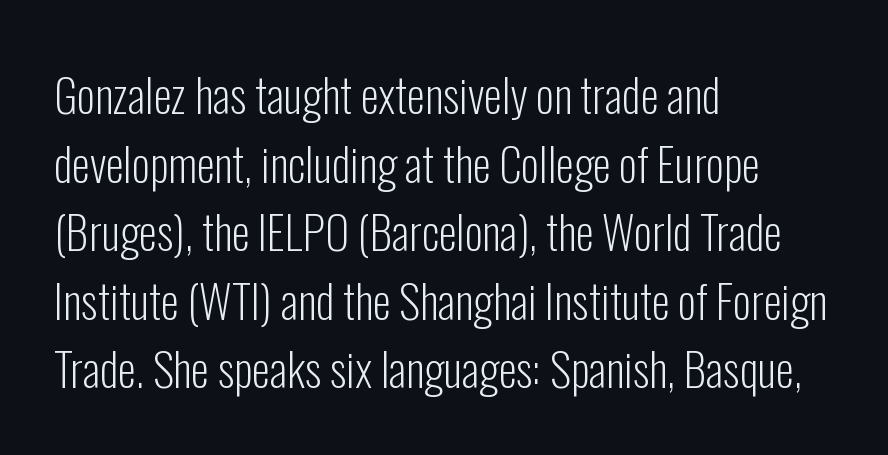
{"serif": "no", "italic": "no", "bold": "no", "weight": "light", "width": "condensed", "stroke_contrast": "low", "x_height": "medium", "monospaced": "no", "underline": "no", "align": "left", "line_spacing": "normal", "line_spacing_ratio": 1.49, "letter_spacing": "normal", "letter_spacing_em": 0.0, "glyph_px": 46}
